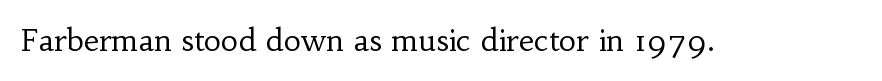
{"serif": "yes", "italic": "no", "bold": "no", "weight": "regular", "width": "normal", "stroke_contrast": "low", "x_height": "small", "monospaced": "no", "underline": "no", "letter_spacing": "normal", "letter_spacing_em": 0.0, "glyph_px": 30}
